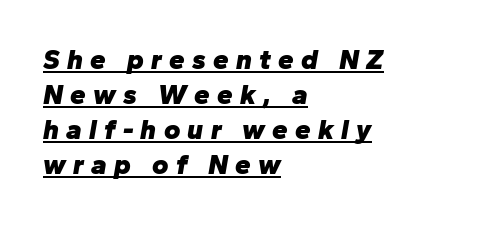
Q: Is the text bold? A: Yes.
Q: Is the text italic (slanted)? A: Yes, it leans right by about 10 degrees.
Q: Is the text underlined? A: Yes.
Q: How is the paragraph aligned? A: Left-aligned.
Q: Is the spacing between letters normal or unusually wide? A: Unusually wide.
Q: Is the spacing between lines tight, normal or loose? A: Normal.
Q: Width (condensed, normal, or wide)? A: Normal.
Q: Stroke contrast? A: Low.
Q: x-height? A: Medium.
Q: Monospaced? A: No.
